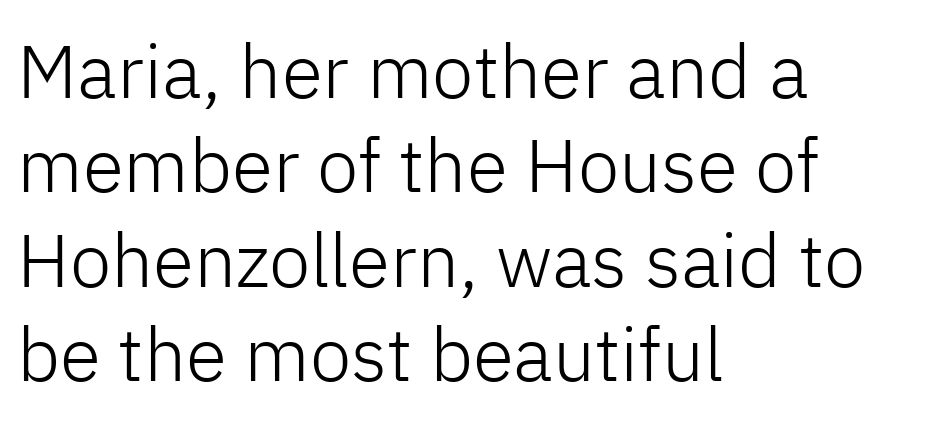
The letters stand upright; this is a roman face. A classic flush-left, rag-right setting is used for this passage. Unbolded letterforms with no extra heft. Varying glyph widths throughout — classic text-font behaviour.
